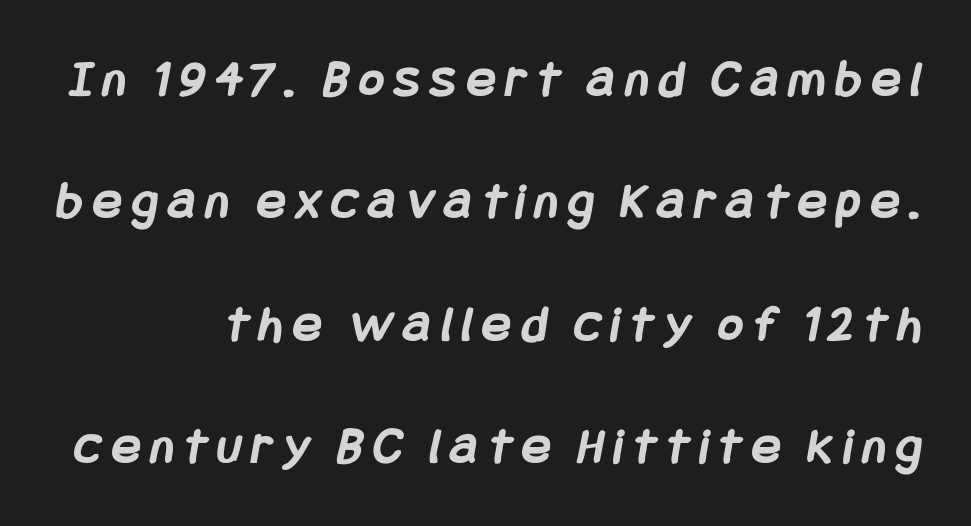
The image shows 53 px semibold, condensed sans-serif type; set loose line spacing (2.31x), unusually wide letter spacing (+0.2 em), not underlined; low stroke contrast and a large x-height.
